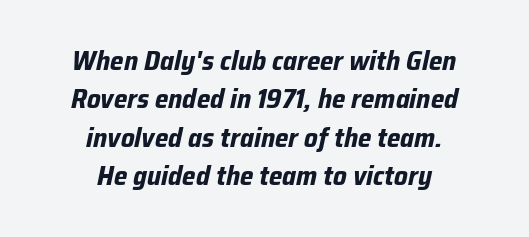
The image shows 27 px bold type, italic (leaning right); set centered, normal line spacing (1.42x), normal letter spacing, not underlined.
